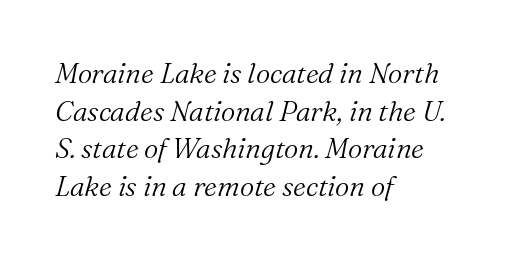
Q: Is the text bold? A: No.
Q: Is the text italic (slanted)? A: Yes, it leans right by about 16 degrees.
Q: Is the typeface a serif or a sans-serif typeface? A: Serif.
Q: Is the text underlined? A: No.
Q: How is the paragraph aligned? A: Left-aligned.
Q: Is the spacing between letters normal or unusually wide? A: Normal.
Q: Is the spacing between lines tight, normal or loose? A: Normal.
Q: Width (condensed, normal, or wide)? A: Normal.
Q: Stroke contrast? A: Medium.
Q: x-height? A: Medium.
Q: Monospaced? A: No.
